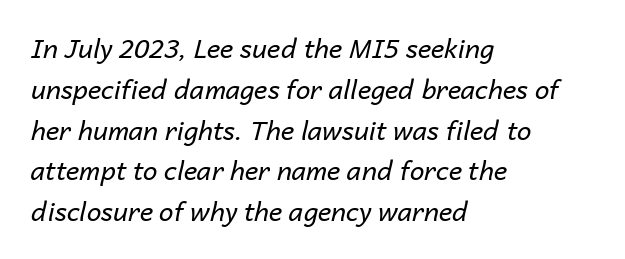
Q: Is the text bold? A: No.
Q: Is the text italic (slanted)? A: Yes, it leans right by about 14 degrees.
Q: Is the text underlined? A: No.
Q: How is the paragraph aligned? A: Left-aligned.
Q: Is the spacing between letters normal or unusually wide? A: Normal.
Q: Is the spacing between lines tight, normal or loose? A: Normal.
